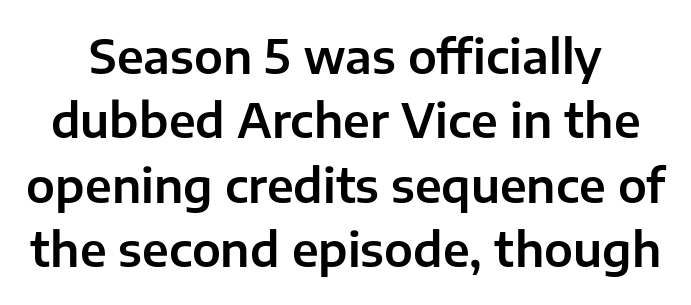
{"serif": "no", "italic": "no", "width": "normal", "stroke_contrast": "low", "x_height": "medium", "monospaced": "no", "underline": "no", "line_spacing": "normal", "line_spacing_ratio": 1.4, "letter_spacing": "normal", "letter_spacing_em": 0.0, "glyph_px": 46}
